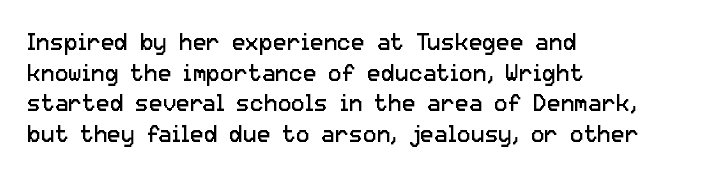
{"italic": "no", "bold": "no", "underline": "no", "align": "left", "line_spacing": "normal", "line_spacing_ratio": 1.33, "letter_spacing": "normal", "letter_spacing_em": 0.0, "glyph_px": 23}
